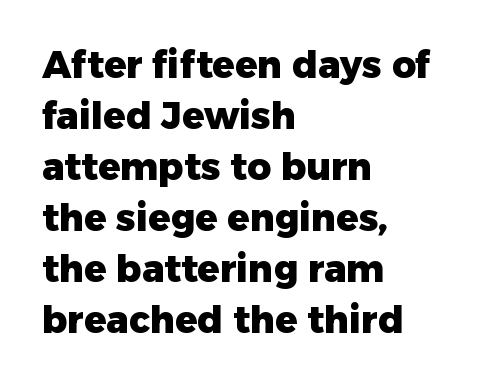
{"serif": "no", "italic": "no", "bold": "yes", "weight": "heavy", "width": "normal", "stroke_contrast": "low", "x_height": "medium", "monospaced": "no", "underline": "no", "align": "left", "line_spacing": "normal", "line_spacing_ratio": 1.38, "letter_spacing": "normal", "letter_spacing_em": 0.0, "glyph_px": 37}
